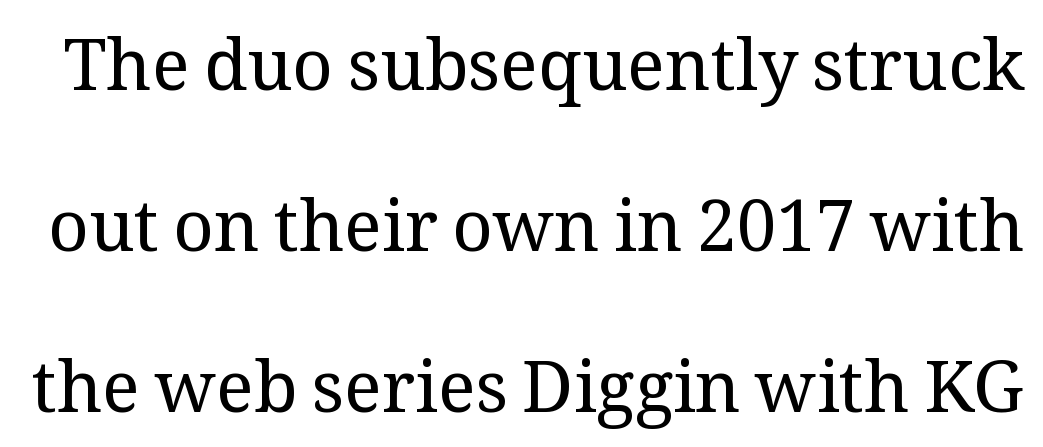
Q: Is the text bold? A: No.
Q: Is the text italic (slanted)? A: No, it is upright.
Q: Is the typeface a serif or a sans-serif typeface? A: Serif.
Q: Is the text underlined? A: No.
Q: Is the spacing between letters normal or unusually wide? A: Normal.
Q: Is the spacing between lines tight, normal or loose? A: Loose.
Q: Width (condensed, normal, or wide)? A: Normal.
Q: Stroke contrast? A: Medium.
Q: x-height? A: Medium.
Q: Monospaced? A: No.
